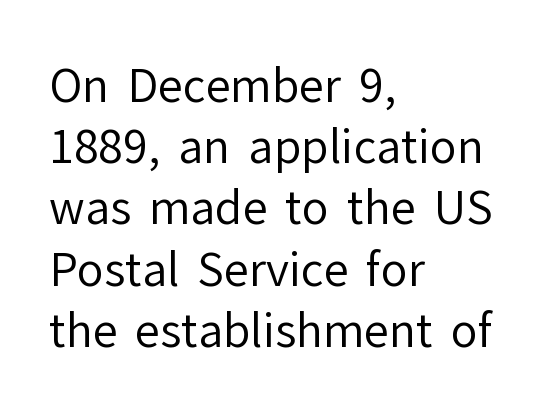
Leading: standard. The line texture is even and compact thanks to regular tracking. No italicization has been applied; the sample stays upright. The foot of each line stays bare and open. The typeface chosen for these lines omits serifs. The letters advance in unequal steps, a hallmark of proportional type.
